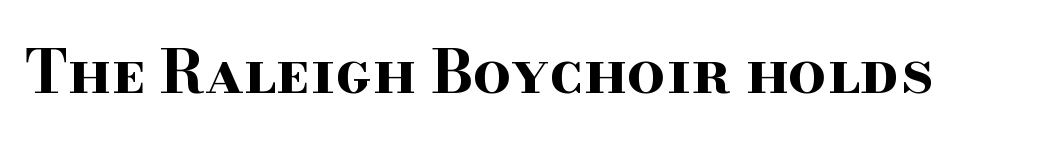
{"serif": "yes", "italic": "no", "bold": "yes", "weight": "bold", "width": "wide", "stroke_contrast": "high", "x_height": "small", "monospaced": "no", "underline": "no", "letter_spacing": "normal", "letter_spacing_em": 0.0, "glyph_px": 60}
